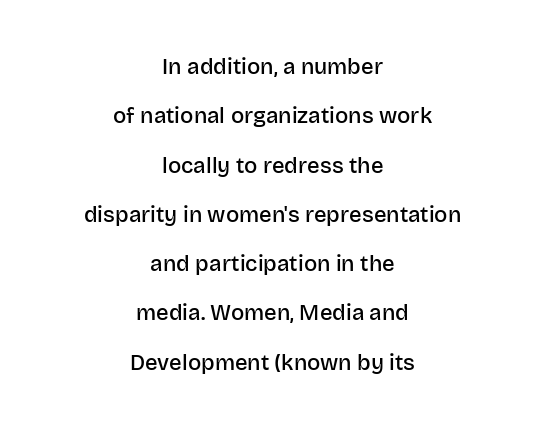
Q: Is the text bold? A: Semi-bold.
Q: Is the text italic (slanted)? A: No, it is upright.
Q: Is the text underlined? A: No.
Q: How is the paragraph aligned? A: Centered.
Q: Is the spacing between letters normal or unusually wide? A: Normal.
Q: Is the spacing between lines tight, normal or loose? A: Loose.
